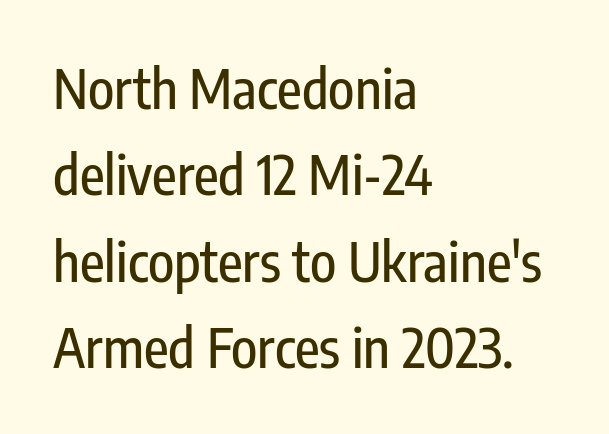
The image shows 54 px condensed sans-serif type, upright; set left-aligned, normal line spacing (1.6x), normal letter spacing, not underlined; low stroke contrast and a medium x-height.
